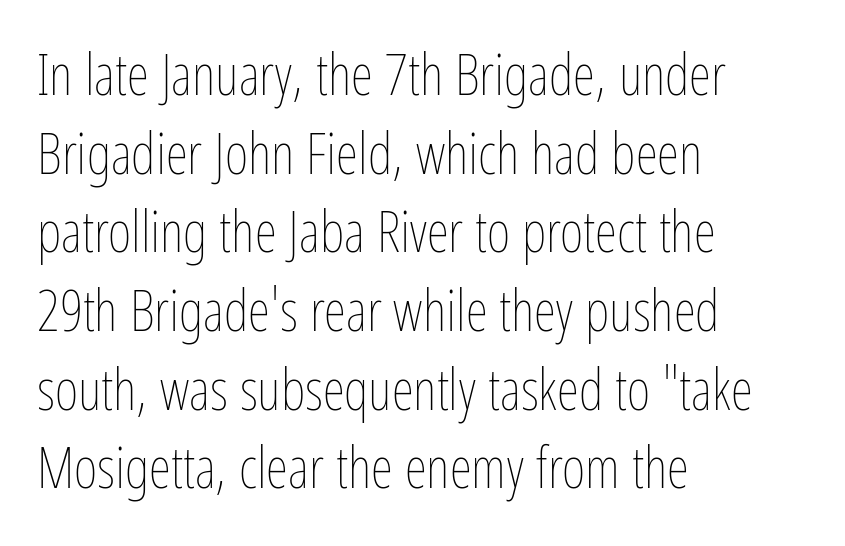
{"italic": "no", "bold": "no", "weight": "thin", "width": "condensed", "stroke_contrast": "low", "x_height": "medium", "monospaced": "no", "underline": "no", "align": "left", "line_spacing": "normal", "line_spacing_ratio": 1.38, "letter_spacing": "normal", "letter_spacing_em": 0.0, "glyph_px": 57}
